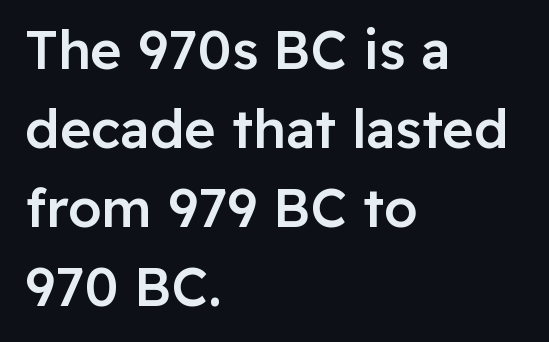
The passage shown is typeset with a sans-serif family. In terms of letterspacing, this is plain default setting. Letters rest on an invisible, unmarked baseline. The rag falls on the right side of this text block.
